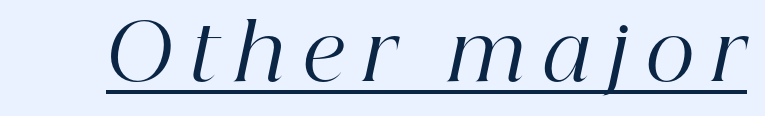
Q: Is the text bold? A: No.
Q: Is the text italic (slanted)? A: Yes, it leans right by about 12 degrees.
Q: Is the typeface a serif or a sans-serif typeface? A: Serif.
Q: Is the text underlined? A: Yes.
Q: Is the spacing between letters normal or unusually wide? A: Unusually wide.
Q: Width (condensed, normal, or wide)? A: Normal.
Q: Stroke contrast? A: High.
Q: x-height? A: Medium.
Q: Monospaced? A: No.
